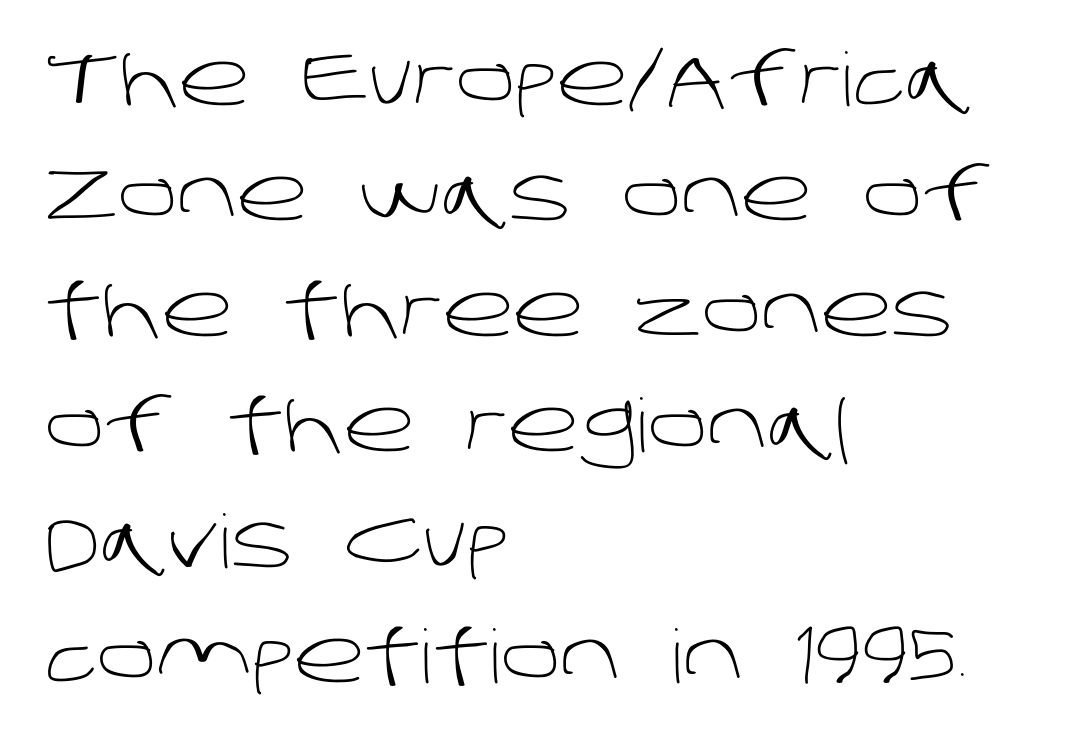
Q: Is the text bold? A: No.
Q: Is the typeface a serif or a sans-serif typeface? A: Sans-serif.
Q: Is the text underlined? A: No.
Q: How is the paragraph aligned? A: Left-aligned.
Q: Is the spacing between letters normal or unusually wide? A: Normal.
Q: Is the spacing between lines tight, normal or loose? A: Normal.
Q: Width (condensed, normal, or wide)? A: Normal.
Q: Stroke contrast? A: Low.
Q: x-height? A: Large.
Q: Monospaced? A: No.
